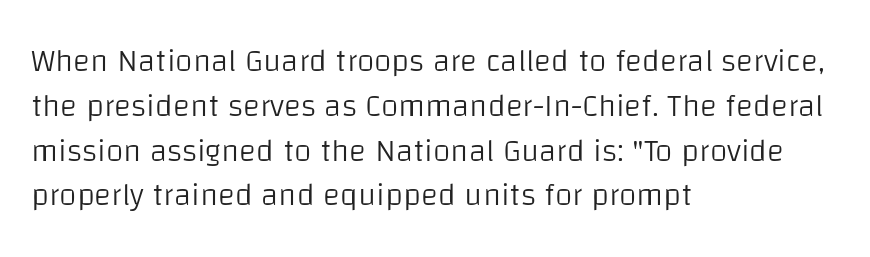
Q: Is the text bold? A: No.
Q: Is the text italic (slanted)? A: No, it is upright.
Q: Is the typeface a serif or a sans-serif typeface? A: Sans-serif.
Q: Is the text underlined? A: No.
Q: How is the paragraph aligned? A: Left-aligned.
Q: Is the spacing between letters normal or unusually wide? A: Normal.
Q: Is the spacing between lines tight, normal or loose? A: Normal.
Q: Width (condensed, normal, or wide)? A: Normal.
Q: Stroke contrast? A: Low.
Q: x-height? A: Large.
Q: Monospaced? A: No.
